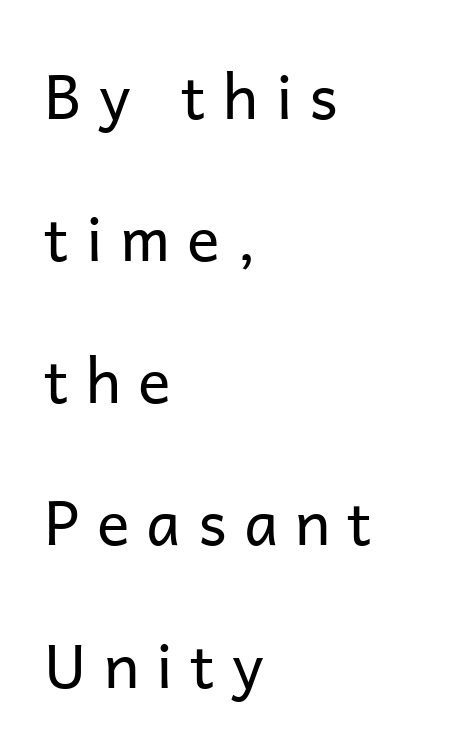
The image shows 61 px regular-weight sans-serif type, upright; set left-aligned, loose line spacing (2.33x), unusually wide letter spacing (+0.28 em), not underlined; low stroke contrast and a medium x-height.
